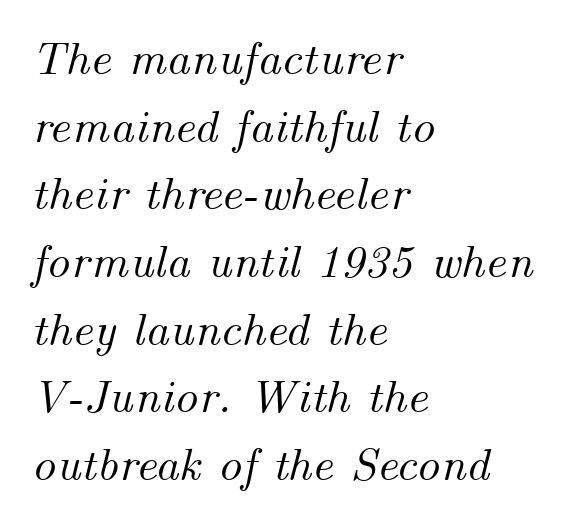
The image shows 47 px text type, italic (leaning right); set left-aligned, normal line spacing (1.44x), normal letter spacing, not underlined; medium stroke contrast and a small x-height.
